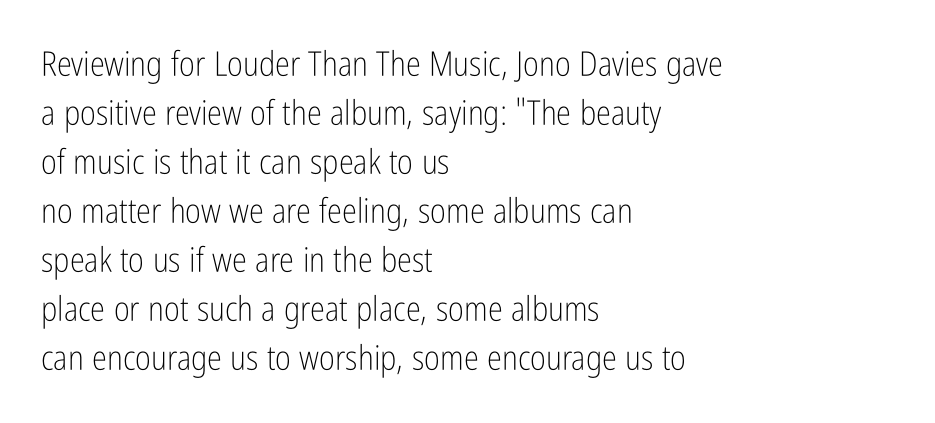
You could not count columns in this text — the font is proportionally spaced. Line starts are locked; line ends wander. Descenders hang freely into open space. Short note: letters normally spaced. No feet cap the strokes, marking this as sans-serif type. Weight: regular or lighter.
